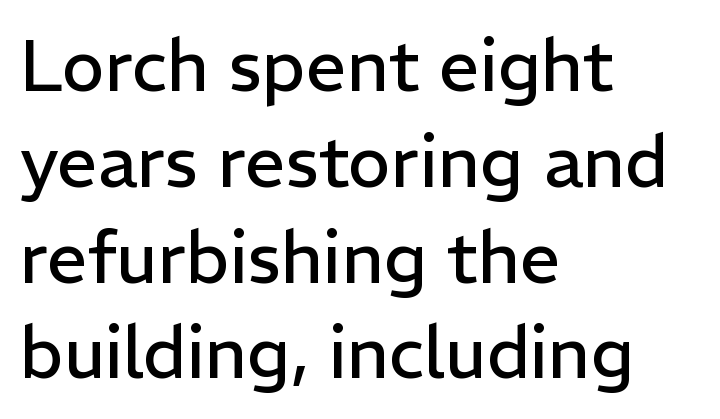
Regarding serifs, this sample does without them. The area under the type is left untouched. Do the characters align in a grid? No, the font is proportional. Posture: upright roman.
